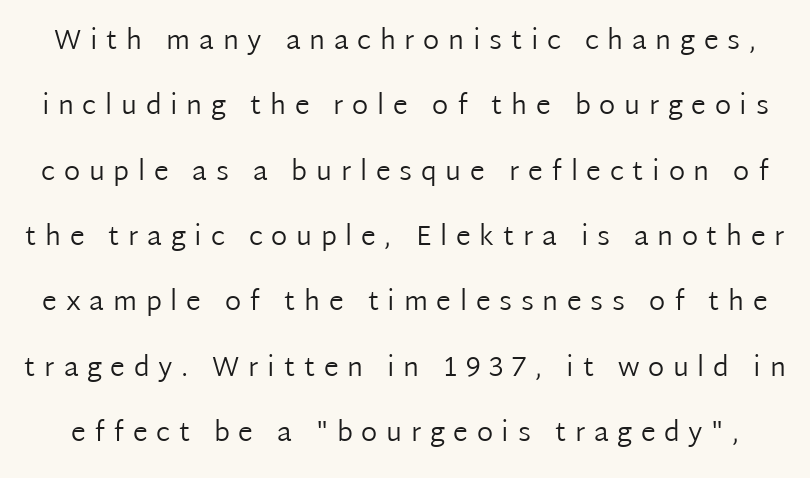
{"italic": "no", "bold": "no", "underline": "no", "line_spacing": "loose", "line_spacing_ratio": 2.42, "letter_spacing": "wide", "letter_spacing_em": 0.32, "glyph_px": 27}
